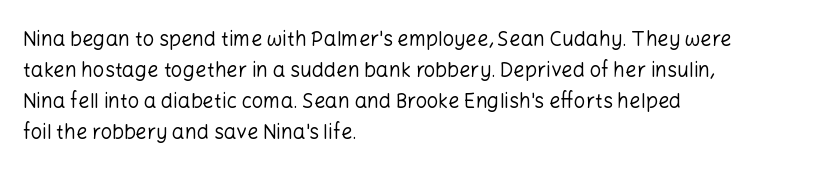
{"italic": "no", "bold": "no", "underline": "no", "align": "left", "line_spacing": "normal", "line_spacing_ratio": 1.55, "letter_spacing": "normal", "letter_spacing_em": 0.0, "glyph_px": 20}
